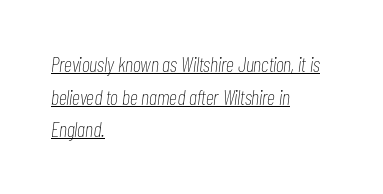
Letter spacing: default. When letters slant like this, we call the style italic. Line beginnings align vertically; line endings do not. The words here are underlined.
